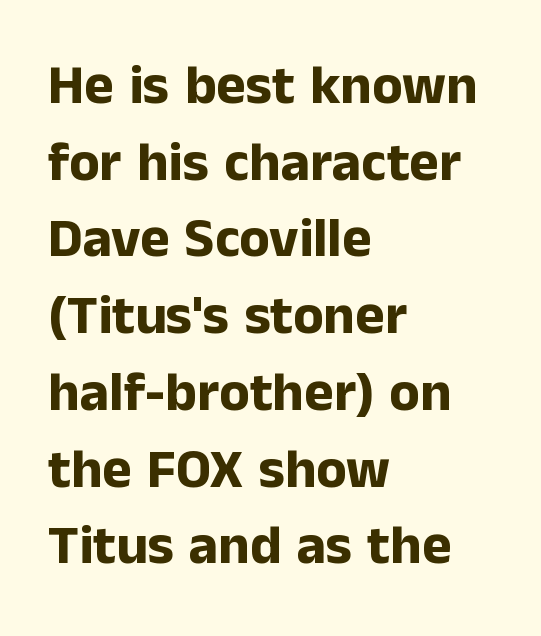
{"serif": "no", "italic": "no", "bold": "yes", "weight": "bold", "width": "normal", "stroke_contrast": "low", "x_height": "medium", "monospaced": "no", "underline": "no", "align": "left", "line_spacing": "normal", "line_spacing_ratio": 1.37, "letter_spacing": "normal", "letter_spacing_em": 0.0, "glyph_px": 56}
